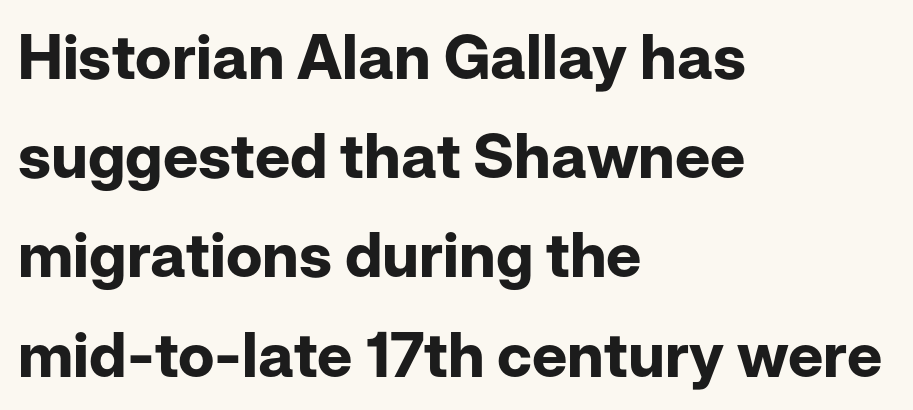
{"serif": "no", "italic": "no", "bold": "yes", "weight": "bold", "width": "normal", "stroke_contrast": "low", "x_height": "medium", "monospaced": "no", "underline": "no", "align": "left", "line_spacing": "normal", "line_spacing_ratio": 1.6, "letter_spacing": "normal", "letter_spacing_em": 0.0, "glyph_px": 62}
